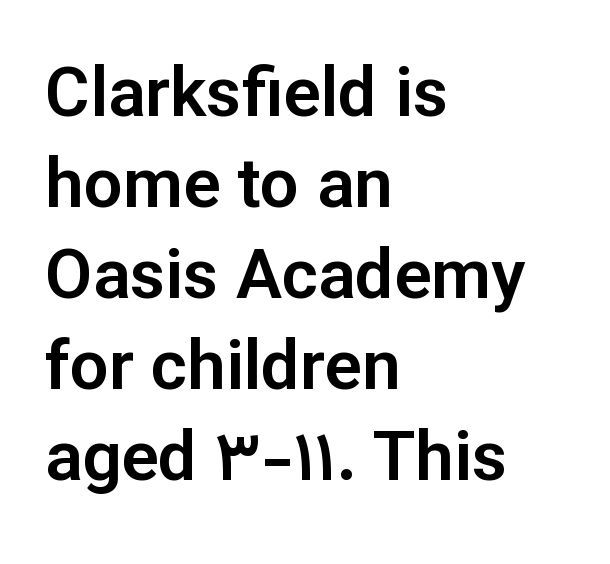
The image shows 69 px sans-serif type, upright; set left-aligned, normal line spacing (1.32x), normal letter spacing, not underlined; low stroke contrast and a medium x-height.
